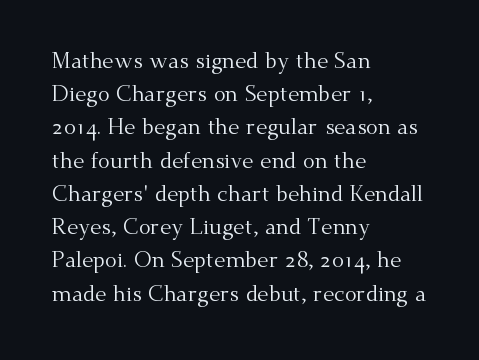
{"italic": "no", "bold": "no", "underline": "no", "align": "left", "line_spacing": "normal", "line_spacing_ratio": 1.51, "letter_spacing": "normal", "letter_spacing_em": 0.0, "glyph_px": 22}
